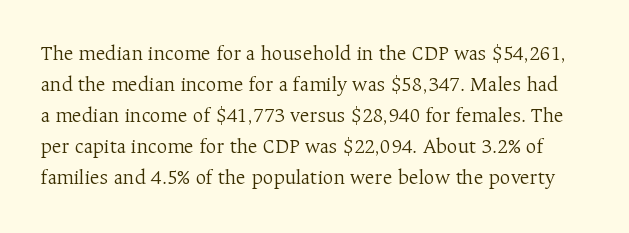
The image shows 21 px text type, upright; set normal line spacing (1.48x), normal letter spacing, not underlined.
